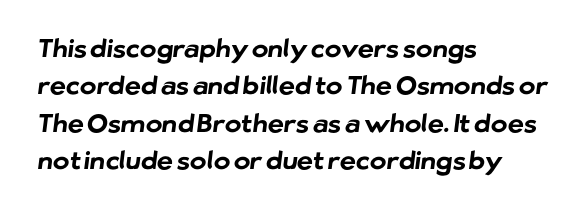
The image shows 25 px bold type; set left-aligned, normal line spacing (1.5x), normal letter spacing, not underlined.
